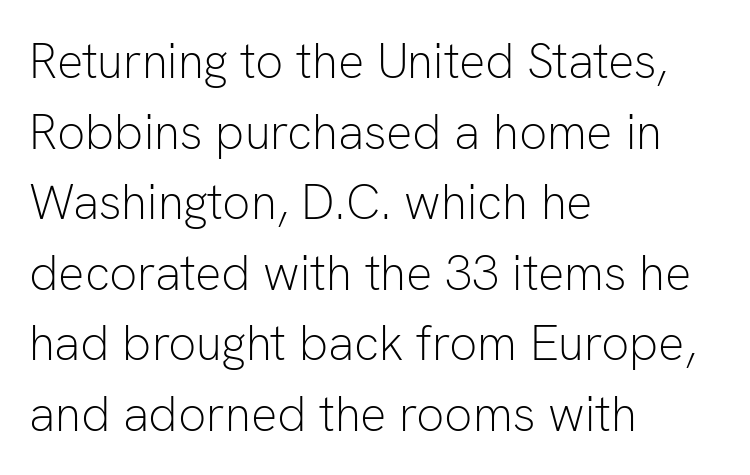
The image shows 49 px light sans-serif type, upright; set left-aligned, normal line spacing (1.44x), normal letter spacing, not underlined; low stroke contrast and a medium x-height.
